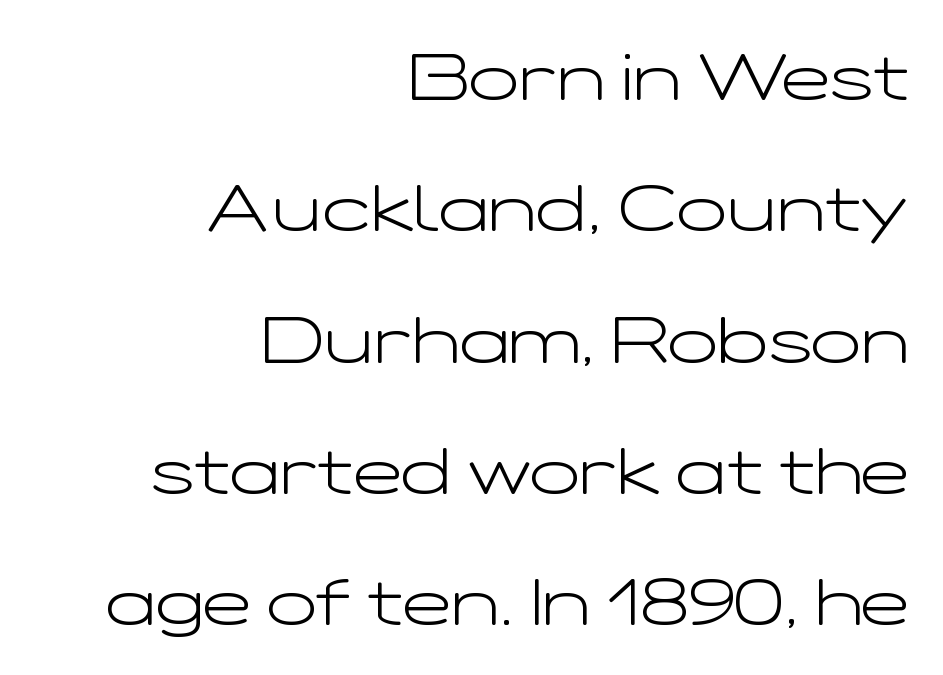
{"serif": "no", "italic": "no", "bold": "no", "weight": "light", "width": "wide", "stroke_contrast": "low", "x_height": "medium", "monospaced": "no", "underline": "no", "align": "right", "line_spacing": "loose", "line_spacing_ratio": 1.99, "letter_spacing": "normal", "letter_spacing_em": 0.0, "glyph_px": 66}
